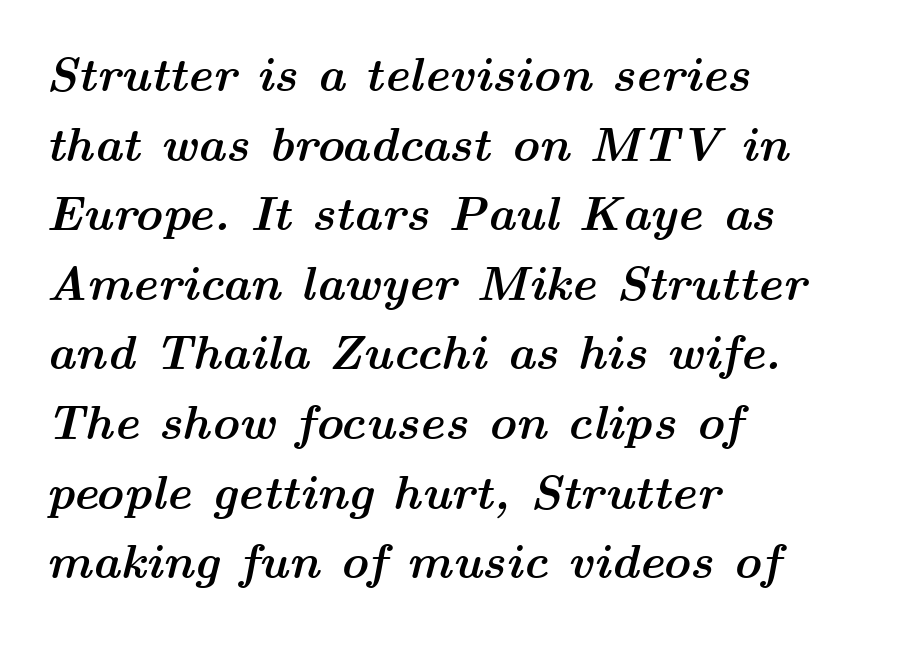
Q: Is the text bold? A: Yes.
Q: Is the text italic (slanted)? A: Yes, it leans right by about 14 degrees.
Q: Is the text underlined? A: No.
Q: How is the paragraph aligned? A: Left-aligned.
Q: Is the spacing between letters normal or unusually wide? A: Normal.
Q: Is the spacing between lines tight, normal or loose? A: Normal.
Q: Width (condensed, normal, or wide)? A: Wide.
Q: Stroke contrast? A: Medium.
Q: x-height? A: Medium.
Q: Monospaced? A: No.
